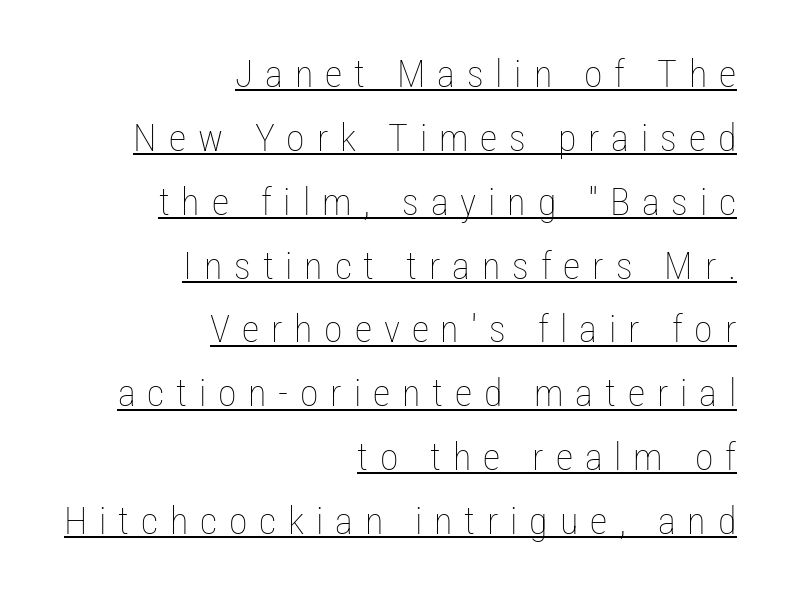
Is the letter spacing exaggerated? Yes — the characters are pushed far apart. Think of a printed novel: that variable character pitch is what you see here. Decoration check: the copy is underlined. The setting favours the right margin, as signatures and pull-quotes sometimes do.
